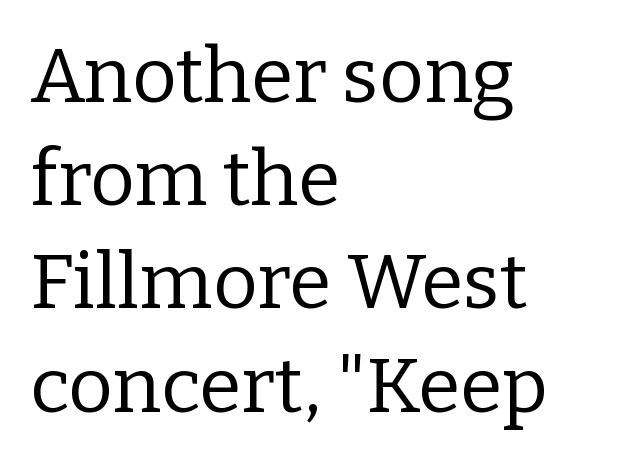
Horizontal bands of white between lines are of average thickness. One-word summary of the alignment: left. You can tell from the footed stems that serif type was used. Underlining? Definitely not there. Upright lettering throughout. Do the characters align in a grid? No, the font is proportional.
